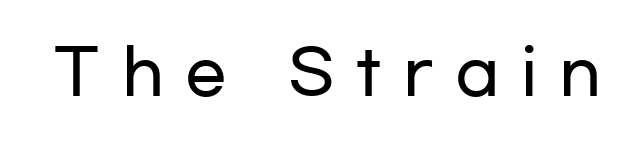
Examine the stroke ends and you'll find no serifs. You could only call the tracking loose — the letters float apart. Ascenders rise straight up at ninety degrees. A clean baseline with only descenders dipping below it. Looks like regular typesetting: each glyph gets only the width it needs.
